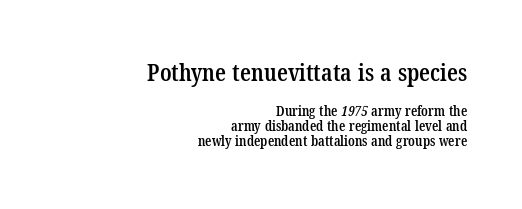
{"bold": "semi", "underline": "no", "align": "right", "line_spacing": "tight", "line_spacing_ratio": 1.1, "letter_spacing": "normal", "letter_spacing_em": 0.0, "larger_block": "first", "size_ratio": 1.71, "glyph_px": 24}
